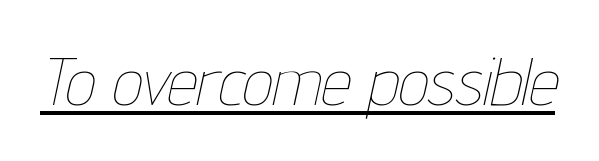
{"italic": "yes", "lean": "right", "slant_degrees": 12, "bold": "no", "weight": "thin", "width": "condensed", "stroke_contrast": "low", "x_height": "medium", "monospaced": "no", "underline": "yes", "letter_spacing": "normal", "letter_spacing_em": 0.0, "glyph_px": 67}
